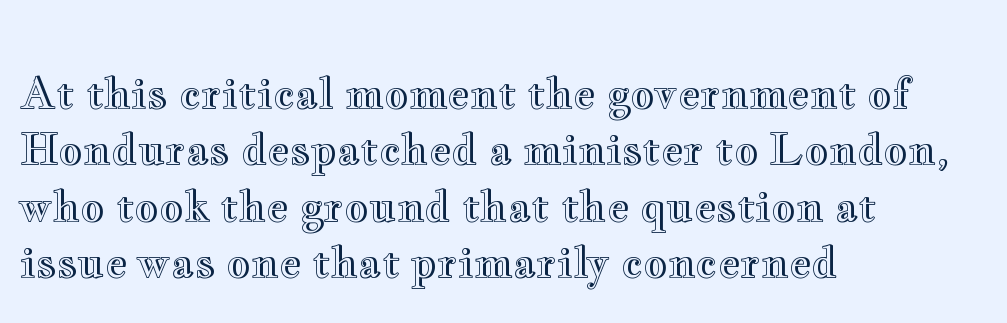
Caption: multi-line text, flush left, ragged right. The tracking reads as untouched default to a designer's eye. The specimen reads as upright at a glance. Descender tails drop into unmarked territory. The rows are spaced the way most documents space them. These lines are rendered in a variable-pitch font.
